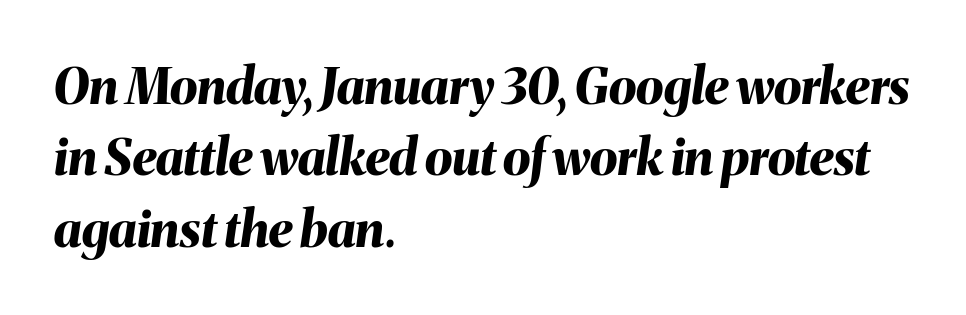
The image shows 50 px bold type, italic (leaning right); set left-aligned, normal line spacing (1.43x), normal letter spacing, not underlined; medium stroke contrast and a medium x-height.
